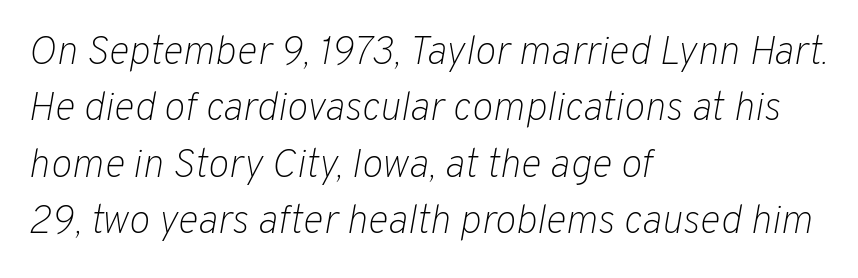
The image shows 40 px light type, italic (leaning right); set left-aligned, normal line spacing (1.41x), normal letter spacing, not underlined; low stroke contrast and a medium x-height.
